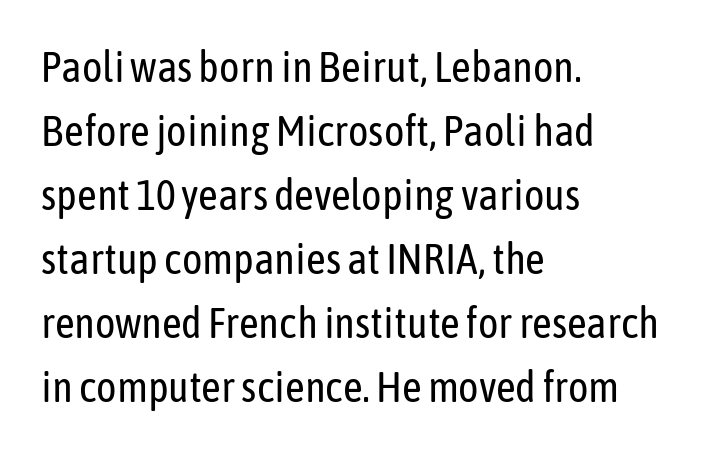
The image shows 43 px regular-weight, condensed sans-serif type, upright; set left-aligned, normal line spacing (1.49x), normal letter spacing, not underlined; low stroke contrast and a medium x-height.
